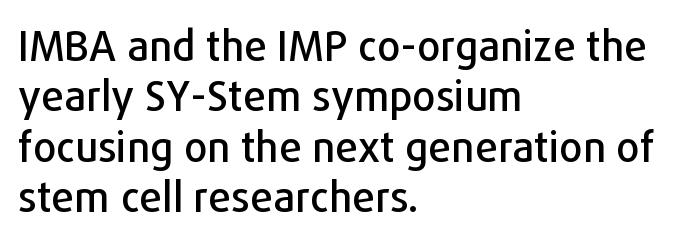
Q: Is the text italic (slanted)? A: No, it is upright.
Q: Is the typeface a serif or a sans-serif typeface? A: Sans-serif.
Q: Is the text underlined? A: No.
Q: How is the paragraph aligned? A: Left-aligned.
Q: Is the spacing between letters normal or unusually wide? A: Normal.
Q: Width (condensed, normal, or wide)? A: Normal.
Q: Stroke contrast? A: Low.
Q: x-height? A: Medium.
Q: Monospaced? A: No.
